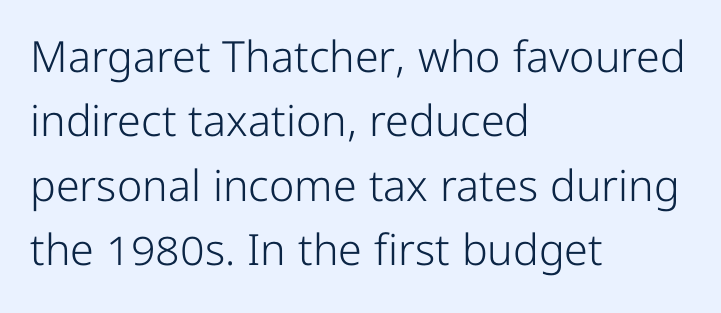
{"serif": "no", "italic": "no", "bold": "no", "weight": "light", "width": "condensed", "stroke_contrast": "low", "x_height": "medium", "monospaced": "no", "underline": "no", "align": "left", "line_spacing": "normal", "line_spacing_ratio": 1.5, "letter_spacing": "normal", "letter_spacing_em": 0.0, "glyph_px": 43}
